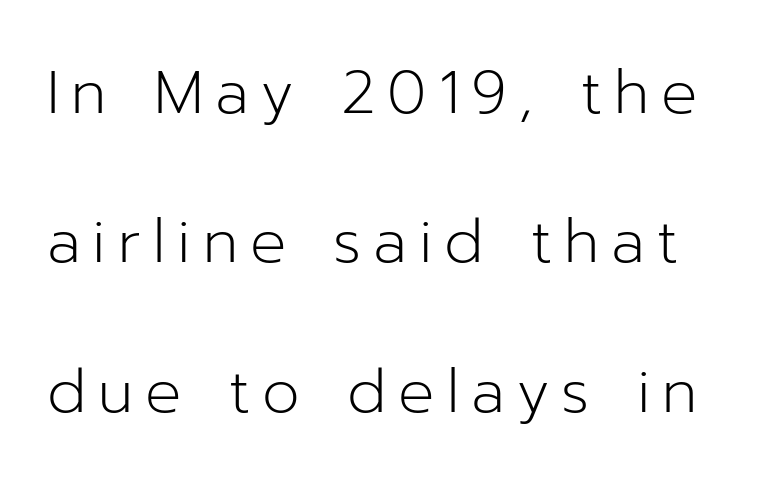
{"serif": "no", "italic": "no", "bold": "no", "weight": "light", "width": "normal", "stroke_contrast": "low", "x_height": "medium", "monospaced": "no", "underline": "no", "line_spacing": "loose", "line_spacing_ratio": 2.49, "letter_spacing": "wide", "letter_spacing_em": 0.2, "glyph_px": 60}
